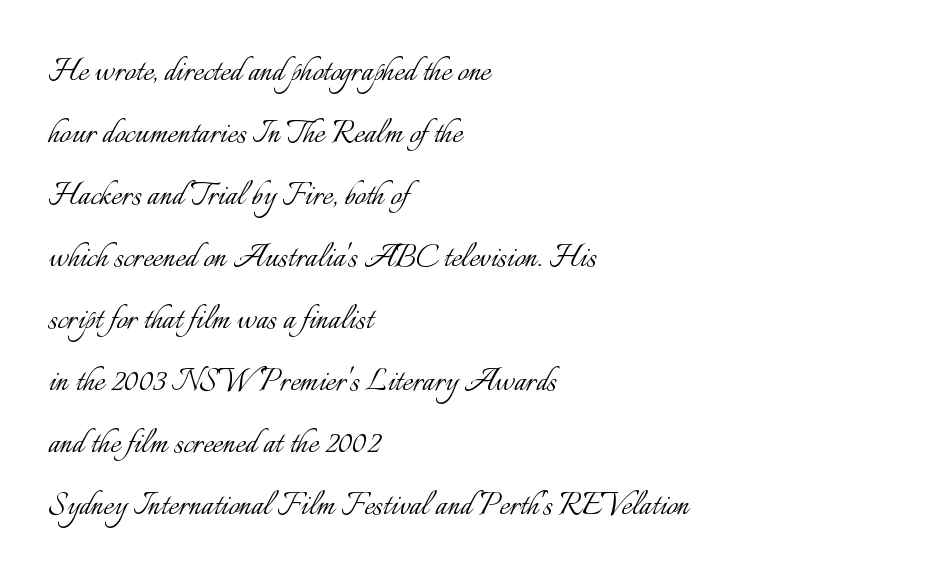
The cut favours lightness, reaching ordinary text weight at its darkest. The zone under the glyphs is completely vacant. The passage is arranged the way most books set body copy — flush left. The horizontal fit of the characters is conventional and even.
